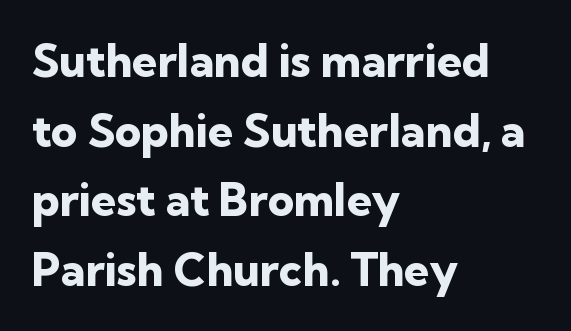
The image shows 45 px heavy sans-serif type, upright; set left-aligned, normal line spacing (1.55x), normal letter spacing, not underlined; low stroke contrast and a medium x-height.
